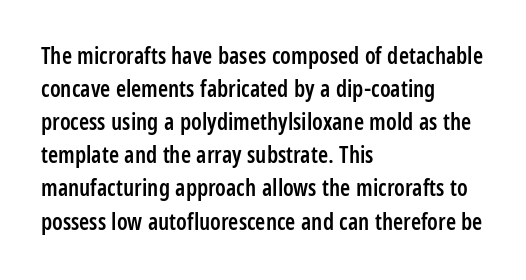
The image shows 23 px text type, upright; set left-aligned, normal line spacing (1.44x), normal letter spacing, not underlined.
